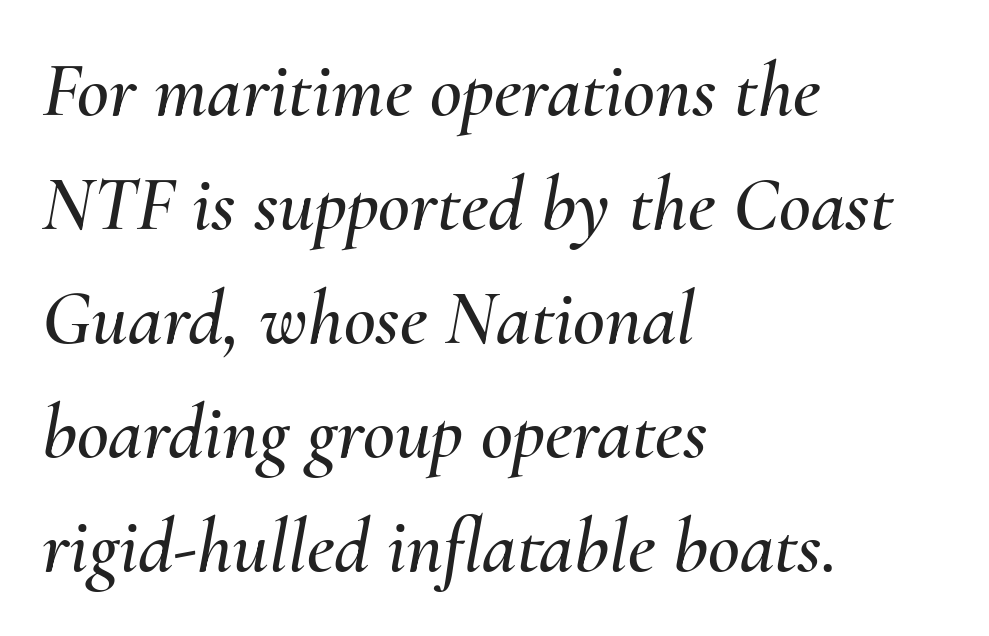
The image shows 78 px text type, italic (leaning right); set left-aligned, normal line spacing (1.46x), normal letter spacing, not underlined; medium stroke contrast and a small x-height.
